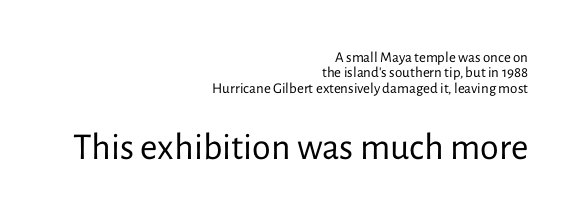
{"serif": "no", "italic": "no", "bold": "no", "weight": "regular", "width": "normal", "stroke_contrast": "low", "x_height": "medium", "monospaced": "no", "underline": "no", "align": "right", "line_spacing": "tight", "line_spacing_ratio": 1.02, "letter_spacing": "normal", "letter_spacing_em": 0.0, "larger_block": "second", "size_ratio": 2.53, "glyph_px": 38}
